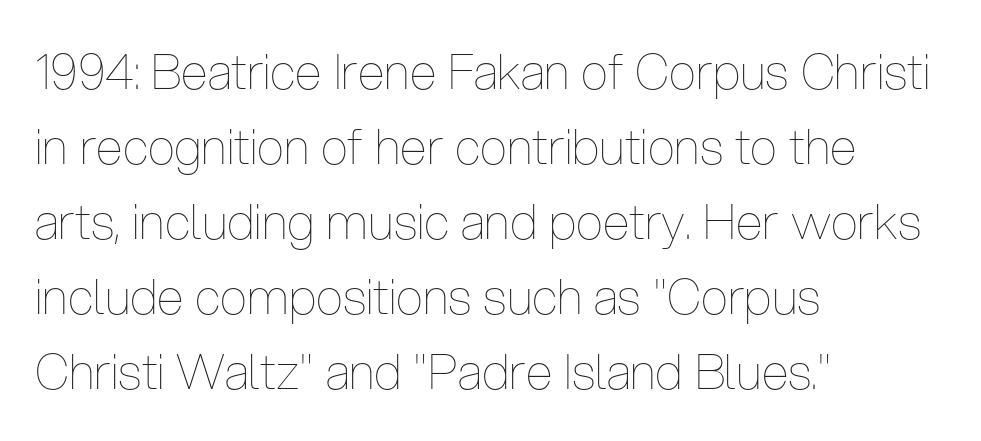
Q: Is the text bold? A: No.
Q: Is the text italic (slanted)? A: No, it is upright.
Q: Is the text underlined? A: No.
Q: How is the paragraph aligned? A: Left-aligned.
Q: Is the spacing between letters normal or unusually wide? A: Normal.
Q: Is the spacing between lines tight, normal or loose? A: Normal.
Q: Width (condensed, normal, or wide)? A: Condensed.
Q: Stroke contrast? A: Low.
Q: x-height? A: Medium.
Q: Monospaced? A: No.
